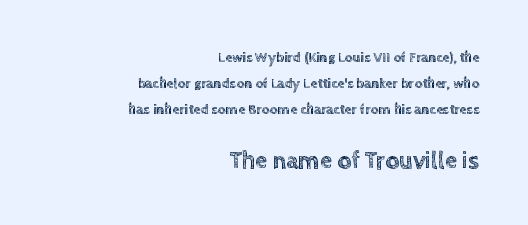
Which of the two is more prominent by size? The second, at the bottom. The letters sit at their default tracking, neither squeezed nor spread. Posture: upright roman. Quick note: underline off. The typesetter chose a ragged-left arrangement here.
